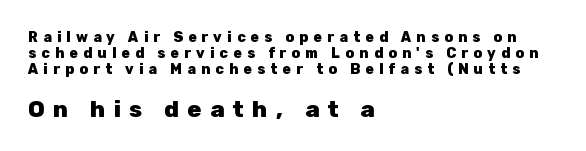
{"italic": "no", "bold": "yes", "underline": "no", "align": "left", "line_spacing": "tight", "line_spacing_ratio": 1.15, "letter_spacing": "wide", "letter_spacing_em": 0.37, "larger_block": "second", "size_ratio": 1.64, "glyph_px": 23}
